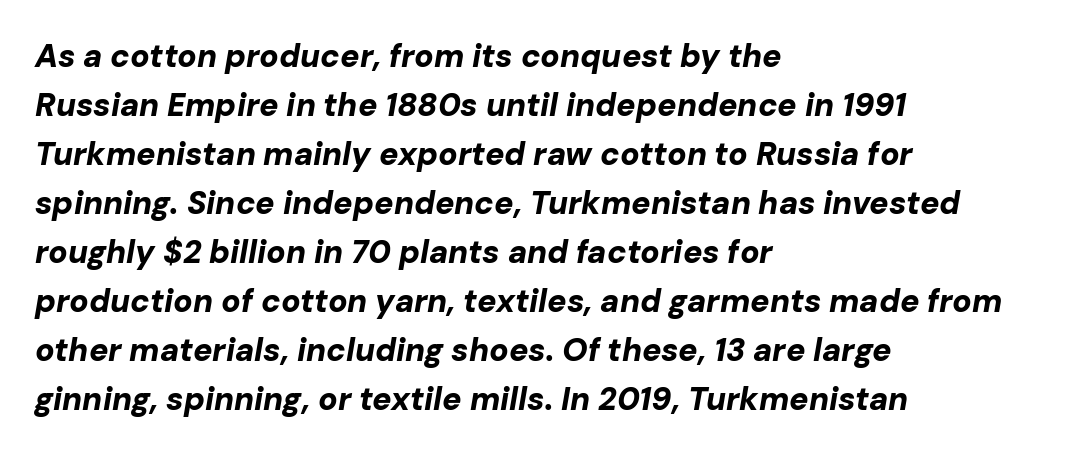
{"italic": "yes", "lean": "right", "slant_degrees": 10, "bold": "yes", "weight": "bold", "width": "normal", "stroke_contrast": "low", "x_height": "medium", "monospaced": "no", "underline": "no", "align": "left", "line_spacing": "normal", "line_spacing_ratio": 1.53, "letter_spacing": "normal", "letter_spacing_em": 0.0, "glyph_px": 32}
